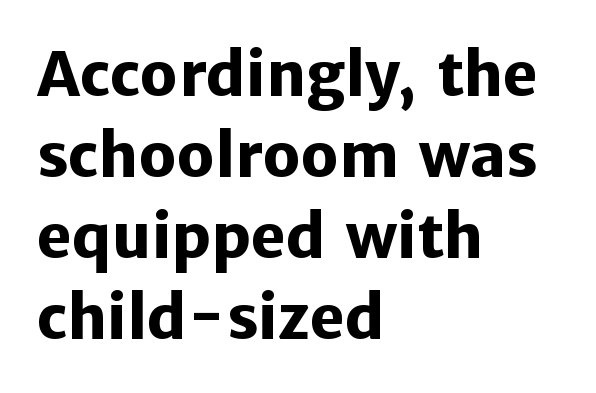
The image shows 60 px heavy sans-serif type, upright; set left-aligned, normal line spacing (1.35x), normal letter spacing, not underlined; low stroke contrast and a medium x-height.
